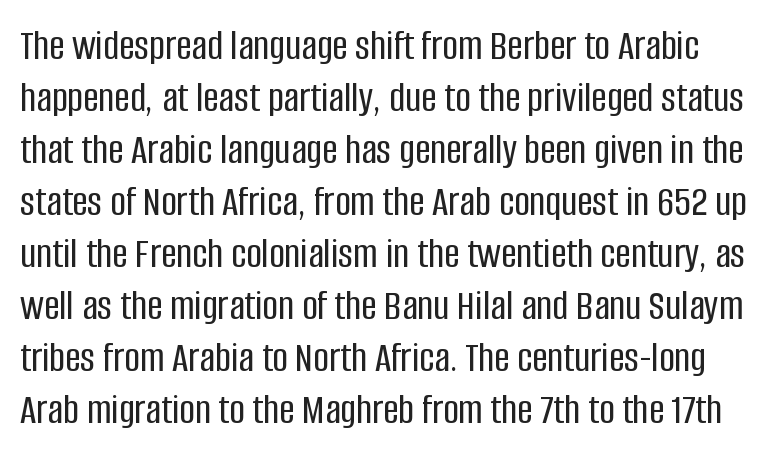
The letterforms sit shoulder to shoulder at normal distance. Any mark beneath the type? The region is blank. Ascenders rise straight up at ninety degrees. This is sans-serif lettering, the kind often seen on screens and signage.
